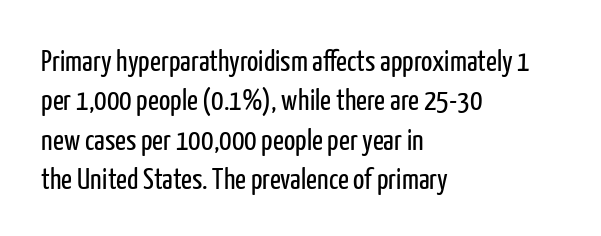
Q: Is the text bold? A: No.
Q: Is the text italic (slanted)? A: No, it is upright.
Q: Is the typeface a serif or a sans-serif typeface? A: Sans-serif.
Q: Is the text underlined? A: No.
Q: How is the paragraph aligned? A: Left-aligned.
Q: Is the spacing between letters normal or unusually wide? A: Normal.
Q: Is the spacing between lines tight, normal or loose? A: Normal.
Q: Width (condensed, normal, or wide)? A: Condensed.
Q: Stroke contrast? A: Low.
Q: x-height? A: Medium.
Q: Monospaced? A: No.
